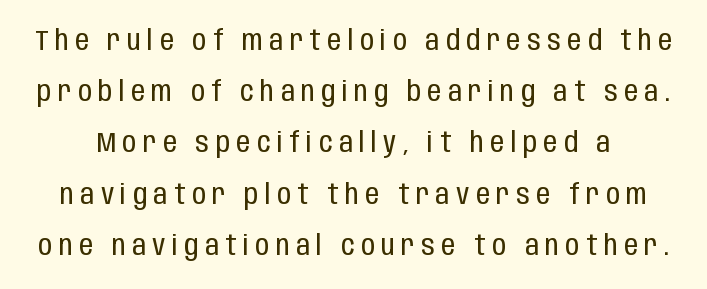
The image shows 28 px regular-weight, condensed sans-serif type, upright; set line spacing 1.83x, unusually wide letter spacing (+0.23 em), not underlined; low stroke contrast and a large x-height.
